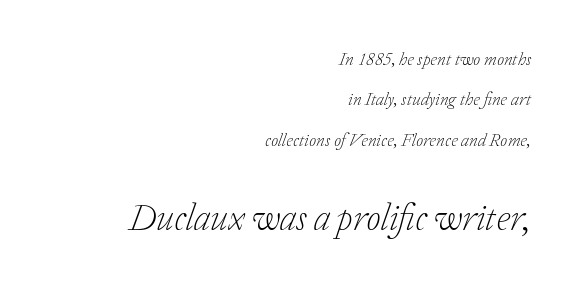
The image shows 37 px light serif type, italic (leaning right); set right-aligned, loose line spacing (2.24x), normal letter spacing, not underlined; the second (bottom) block is 2.06x larger; low stroke contrast and a medium x-height.
